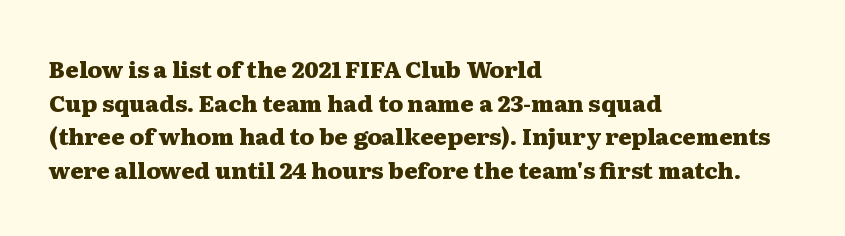
{"italic": "no", "bold": "yes", "underline": "no", "align": "left", "line_spacing": "normal", "line_spacing_ratio": 1.46, "letter_spacing": "normal", "letter_spacing_em": 0.0, "glyph_px": 23}
